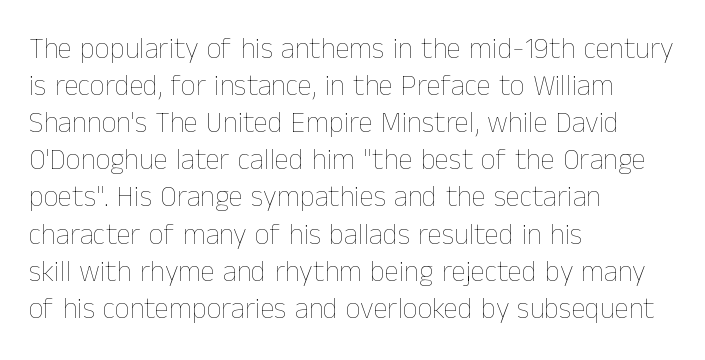
Vertical strokes here are truly vertical. No extra tracking has been applied to these lines. The weight tops out at a normal text grade. Words float on clear page, feet unadorned. This rendering uses left alignment, leaving the right contour irregular. Regular leading.
